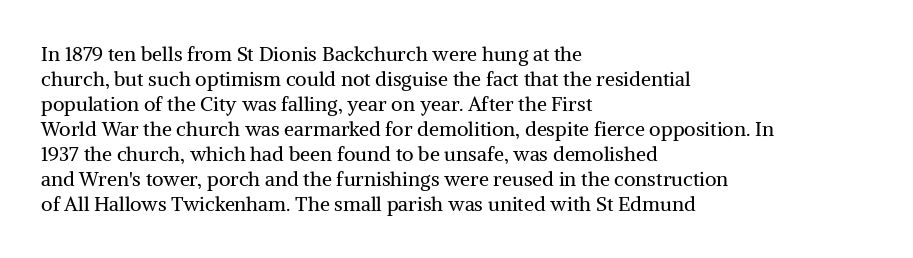
Underline: absent. These glyphs show unthickened strokes, regular width or finer. The leading is moderate, giving the passage an even texture. Upright lettering throughout.
